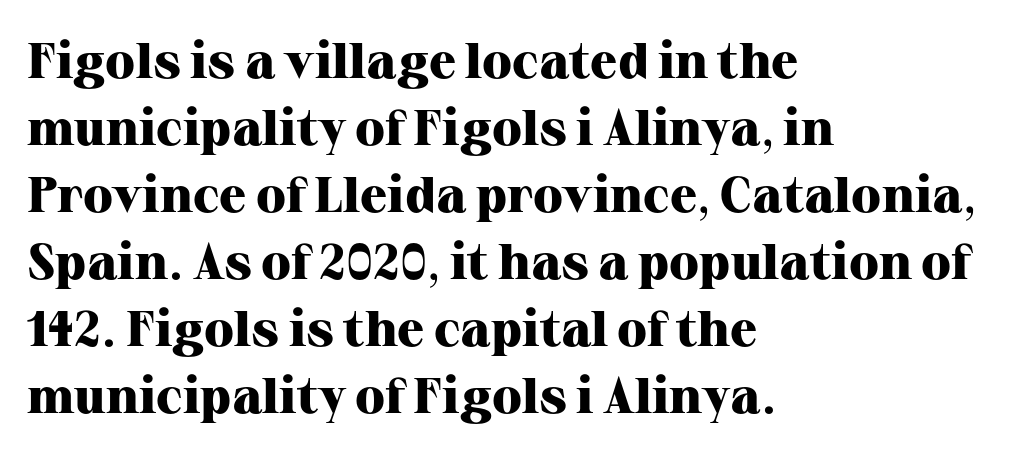
The rendering shows small feet on the letterforms — a serif design. Spacing verdict: proportional, widths tailored to each character. No italicization has been applied; the sample stays upright. This is heavy type, rendered in bold. Compared with typical body copy, the letter spacing here is the same.
